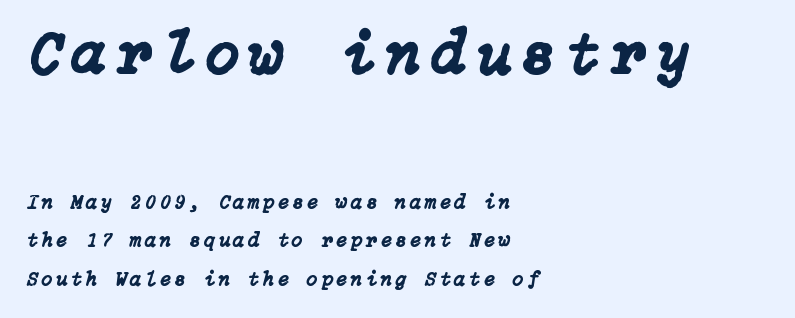
{"italic": "yes", "lean": "right", "slant_degrees": 15, "width": "normal", "stroke_contrast": "low", "x_height": "medium", "underline": "no", "align": "left", "line_spacing": "loose", "line_spacing_ratio": 1.92, "larger_block": "first", "size_ratio": 3.05, "glyph_px": 61}
